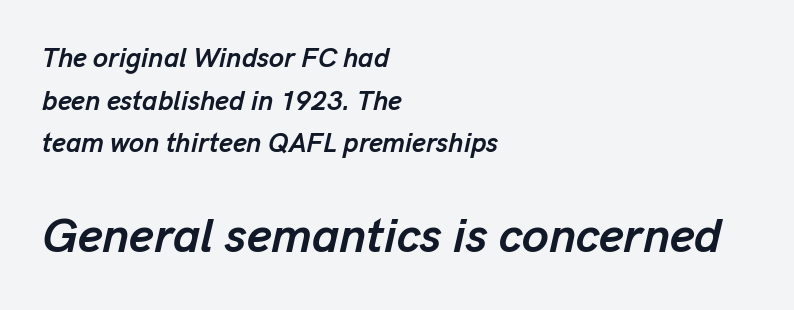
Q: Is the text bold? A: Yes.
Q: Is the text italic (slanted)? A: Yes, it leans right by about 13 degrees.
Q: Is the text underlined? A: No.
Q: How is the paragraph aligned? A: Left-aligned.
Q: Is the spacing between letters normal or unusually wide? A: Normal.
Q: Is the spacing between lines tight, normal or loose? A: Normal.
Q: Which block of text is set in a larger size, the first (top) or the second (bottom)? A: The second (bottom) one.
Q: Width (condensed, normal, or wide)? A: Normal.
Q: Stroke contrast? A: Low.
Q: x-height? A: Medium.
Q: Monospaced? A: No.
